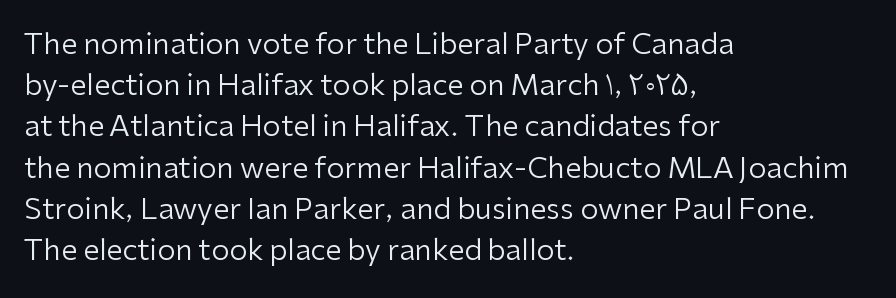
The image shows 29 px regular-weight sans-serif type, upright; set left-aligned, normal line spacing (1.42x), normal letter spacing, not underlined; low stroke contrast and a medium x-height.
